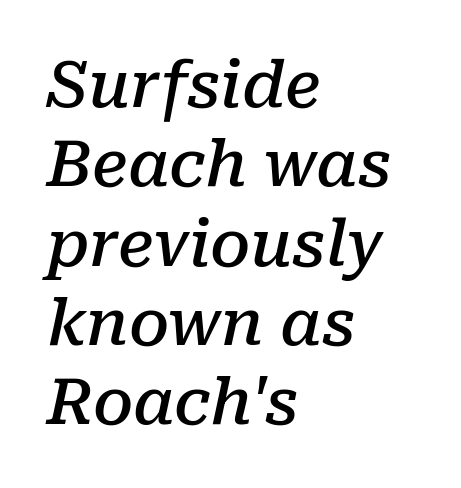
{"serif": "yes", "italic": "yes", "lean": "right", "slant_degrees": 10, "bold": "semi", "weight": "semibold", "width": "normal", "stroke_contrast": "low", "x_height": "medium", "monospaced": "no", "underline": "no", "align": "left", "line_spacing_ratio": 1.24, "letter_spacing": "normal", "letter_spacing_em": 0.0, "glyph_px": 64}
